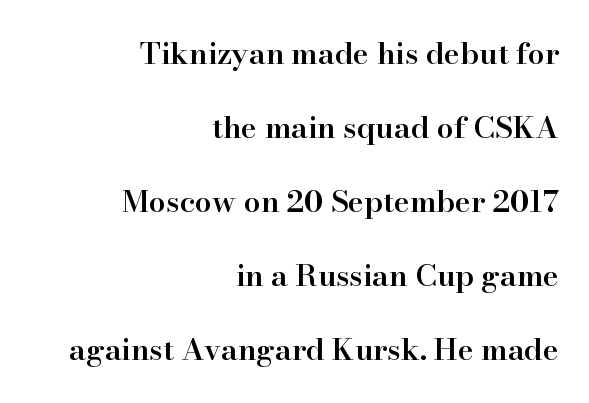
These lines stand farther apart than default settings would place them. Vertical strokes here are truly vertical. The typesetter chose a ragged-left arrangement here. Note the varied advance widths — an 'i' is clearly narrower than an 'm'.
